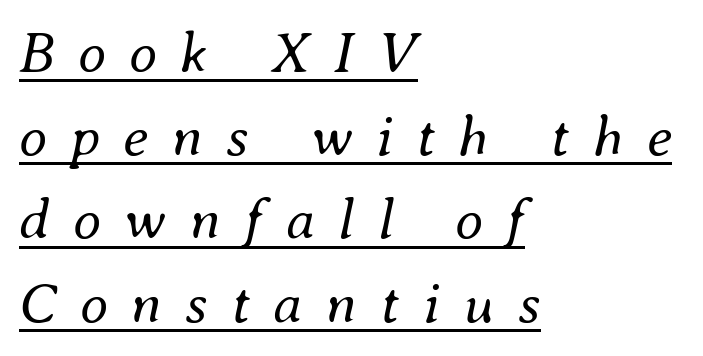
Q: Is the text bold? A: No.
Q: Is the text italic (slanted)? A: Yes, it leans right by about 8 degrees.
Q: Is the text underlined? A: Yes.
Q: How is the paragraph aligned? A: Left-aligned.
Q: Is the spacing between letters normal or unusually wide? A: Unusually wide.
Q: Is the spacing between lines tight, normal or loose? A: Normal.
Q: Width (condensed, normal, or wide)? A: Normal.
Q: Stroke contrast? A: Medium.
Q: x-height? A: Small.
Q: Monospaced? A: No.
